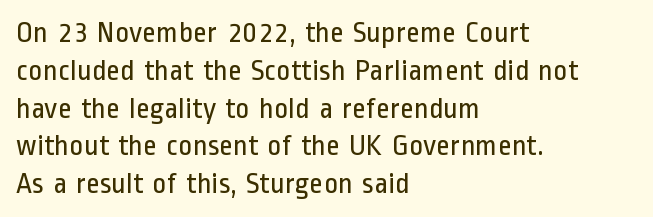
Does the lettering tilt? It doesn't — this is upright. Is this a fixed-width face? No — the glyphs have proportional, varying widths. No extra tracking has been applied to these lines. Successive baselines arrive at the customary interval. The strokes carry an ordinary text weight at most. What kind of face is this? One without serifs — a sans.
